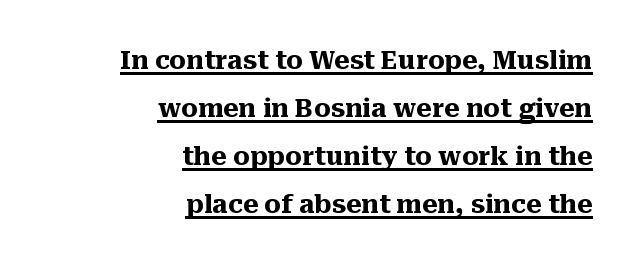
The image shows 26 px bold type, upright; set right-aligned, line spacing 1.84x, normal letter spacing, underlined.
